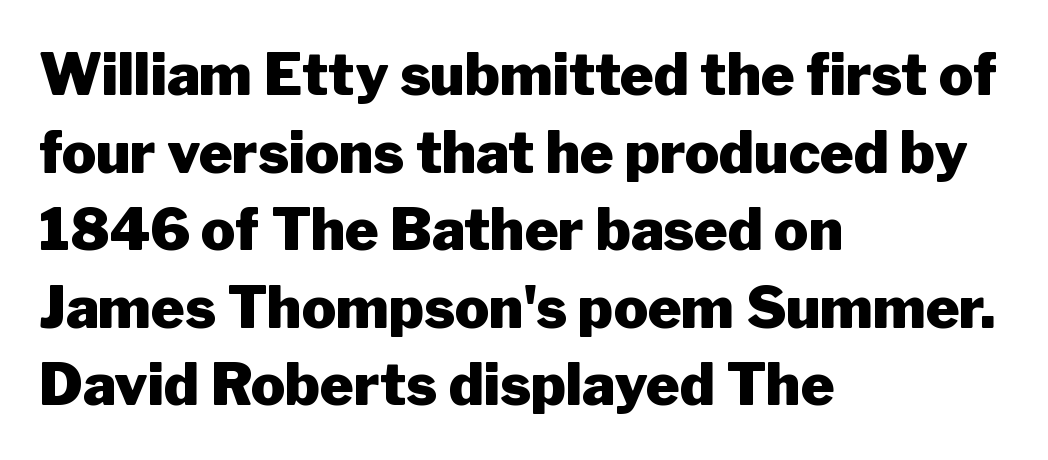
{"serif": "no", "italic": "no", "bold": "yes", "weight": "heavy", "width": "normal", "stroke_contrast": "low", "x_height": "medium", "monospaced": "no", "underline": "no", "align": "left", "line_spacing": "normal", "line_spacing_ratio": 1.36, "letter_spacing": "normal", "letter_spacing_em": 0.0, "glyph_px": 57}
